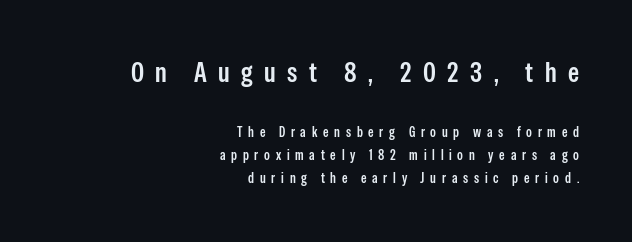
Q: Is the text italic (slanted)? A: No, it is upright.
Q: Is the typeface a serif or a sans-serif typeface? A: Sans-serif.
Q: Is the text underlined? A: No.
Q: How is the paragraph aligned? A: Right-aligned.
Q: Is the spacing between letters normal or unusually wide? A: Unusually wide.
Q: Is the spacing between lines tight, normal or loose? A: Normal.
Q: Which block of text is set in a larger size, the first (top) or the second (bottom)? A: The first (top) one.
Q: Width (condensed, normal, or wide)? A: Condensed.
Q: Stroke contrast? A: Low.
Q: x-height? A: Medium.
Q: Monospaced? A: No.
